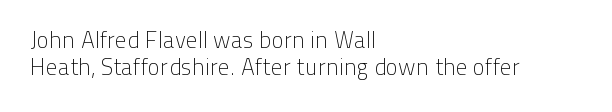
{"italic": "no", "bold": "no", "underline": "no", "align": "left", "line_spacing_ratio": 1.18, "letter_spacing": "normal", "letter_spacing_em": 0.0, "glyph_px": 23}
